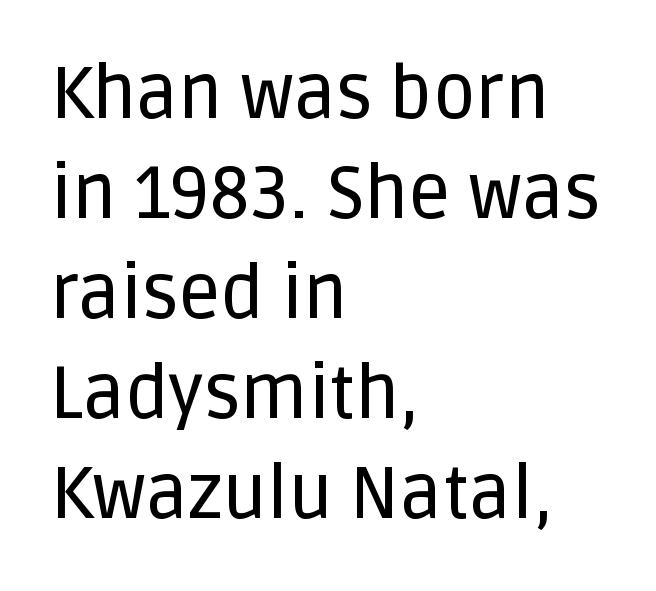
{"serif": "no", "italic": "no", "width": "normal", "stroke_contrast": "low", "x_height": "large", "monospaced": "no", "underline": "no", "align": "left", "line_spacing": "normal", "line_spacing_ratio": 1.37, "letter_spacing": "normal", "letter_spacing_em": 0.0, "glyph_px": 73}
